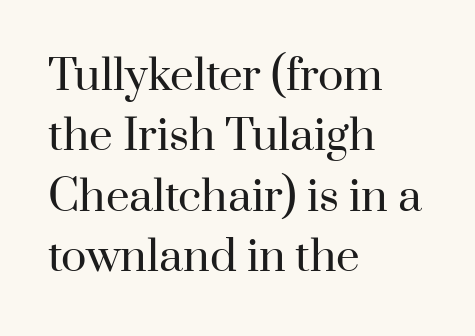
The image shows 42 px regular-weight serif type, upright; set left-aligned, normal line spacing (1.44x), normal letter spacing, not underlined; high stroke contrast and a small x-height.
